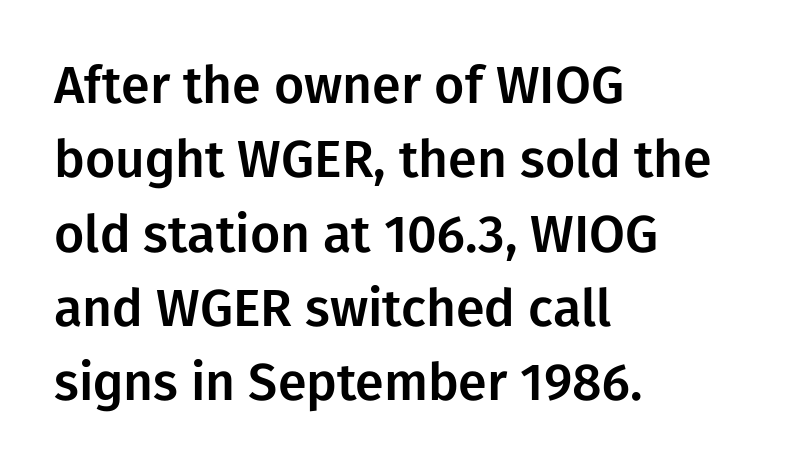
{"serif": "no", "italic": "no", "width": "normal", "stroke_contrast": "low", "x_height": "medium", "monospaced": "no", "underline": "no", "align": "left", "line_spacing": "normal", "line_spacing_ratio": 1.43, "letter_spacing": "normal", "letter_spacing_em": 0.0, "glyph_px": 52}
